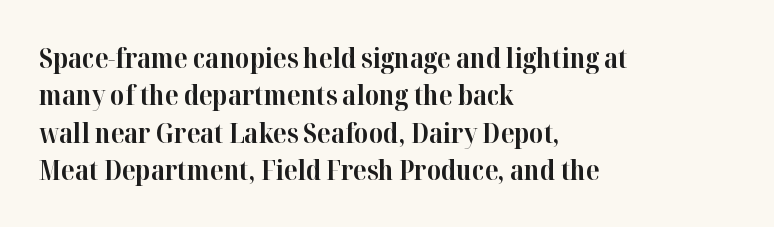
{"italic": "no", "bold": "yes", "underline": "no", "align": "left", "line_spacing": "normal", "line_spacing_ratio": 1.38, "letter_spacing": "normal", "letter_spacing_em": 0.0, "glyph_px": 27}
